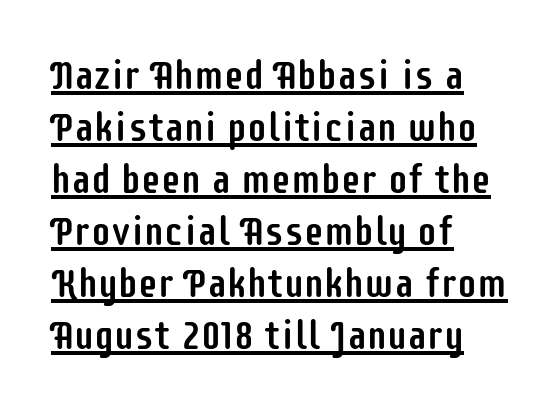
The designer left line spacing at the default. There is no visible air inserted between adjacent glyphs. This is underlined copy, the kind a proofreader might mark for attention. Each letter keeps its own natural width here, so spacing adapts to shape. Each letter's strokes conclude bluntly, with no projecting serifs.
